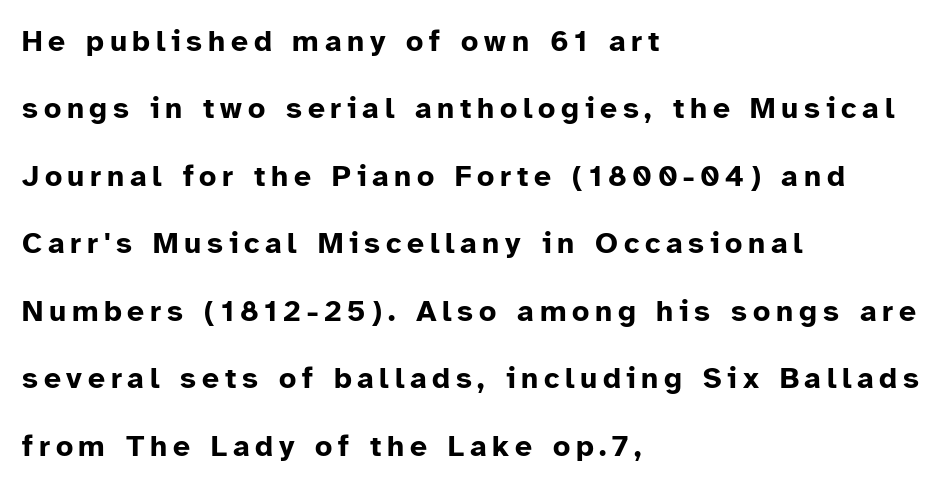
Notice the wide empty band between every row — that's loose leading. A student would call this left alignment; a typographer would say flush left, rag right. Every letter is thick-stroked: bold, no question. No feet cap the strokes, marking this as sans-serif type. Spacing verdict: proportional, widths tailored to each character.
